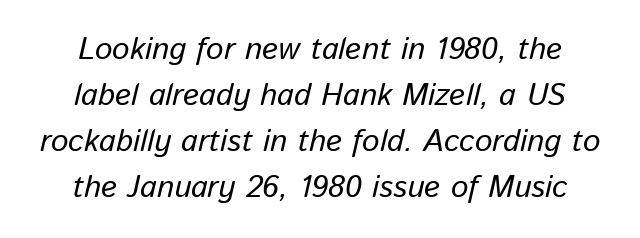
Q: Is the text bold? A: No.
Q: Is the text italic (slanted)? A: Yes, it leans right by about 13 degrees.
Q: Is the text underlined? A: No.
Q: How is the paragraph aligned? A: Centered.
Q: Is the spacing between letters normal or unusually wide? A: Normal.
Q: Is the spacing between lines tight, normal or loose? A: Normal.
Q: Width (condensed, normal, or wide)? A: Normal.
Q: Stroke contrast? A: Low.
Q: x-height? A: Medium.
Q: Monospaced? A: No.
